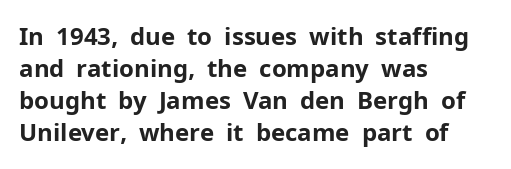
The image shows 24 px bold type, upright; set left-aligned, normal line spacing (1.34x), normal letter spacing, not underlined.
